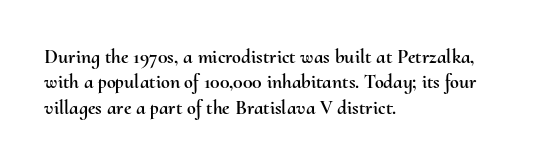
The image shows 20 px text type, upright; set left-aligned, normal line spacing (1.27x), normal letter spacing, not underlined.
